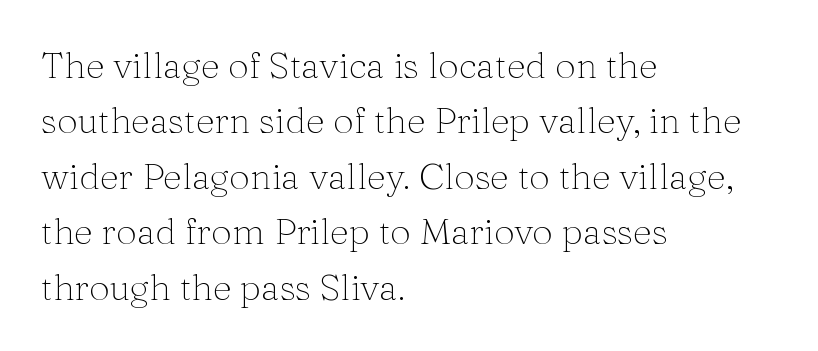
The image shows 37 px thin serif type, upright; set left-aligned, normal line spacing (1.5x), normal letter spacing, not underlined; medium stroke contrast and a medium x-height.
